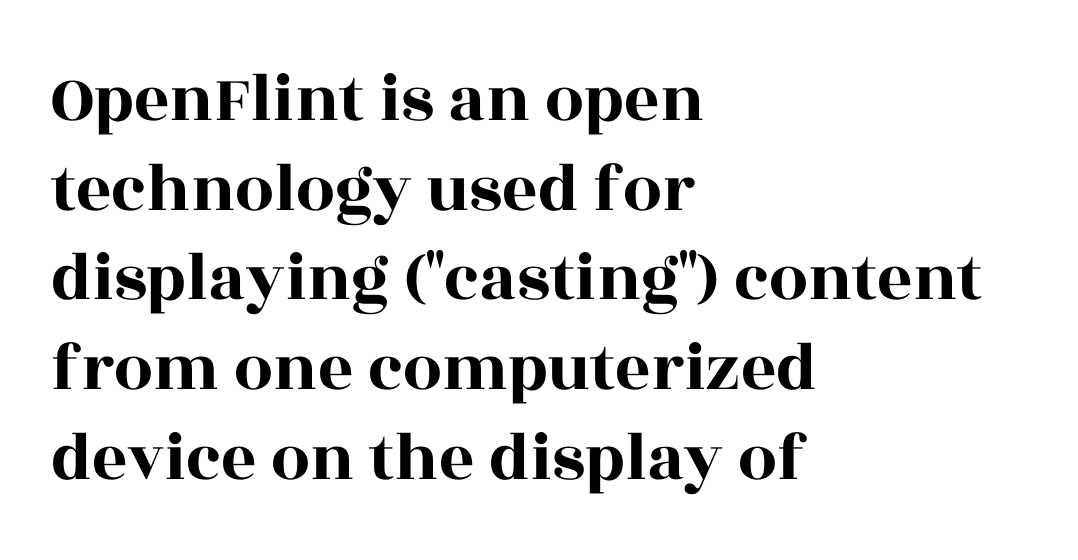
{"serif": "yes", "italic": "no", "width": "wide", "x_height": "large", "monospaced": "no", "underline": "no", "align": "left", "line_spacing": "normal", "line_spacing_ratio": 1.3, "letter_spacing": "normal", "letter_spacing_em": 0.0, "glyph_px": 69}
